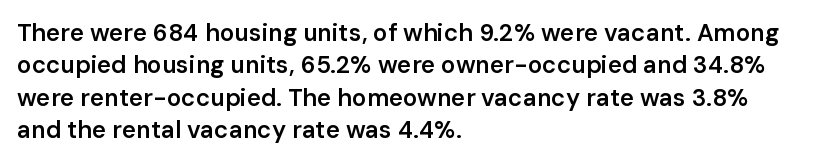
Does the leading feel generous? No, just average. Words float on clear page, feet unadorned. These lines carry some extra weight — a demibold, not a full bold. A classic flush-left, rag-right setting is used for this passage. The letters sit at their default tracking, neither squeezed nor spread.
